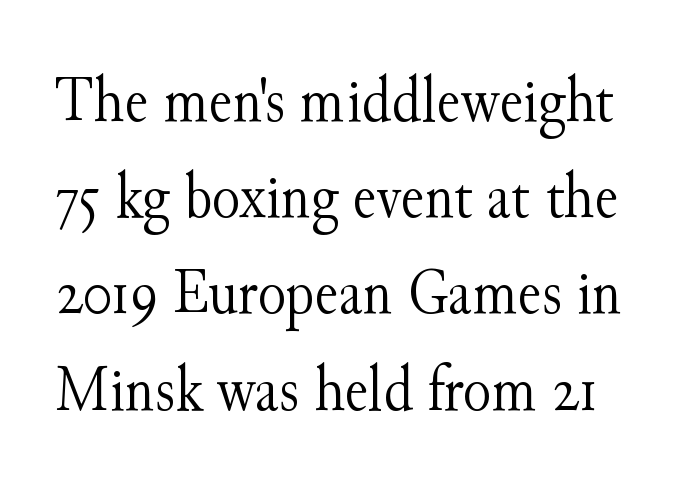
Q: Is the text bold? A: No.
Q: Is the text italic (slanted)? A: No, it is upright.
Q: Is the typeface a serif or a sans-serif typeface? A: Serif.
Q: Is the text underlined? A: No.
Q: Is the spacing between letters normal or unusually wide? A: Normal.
Q: Is the spacing between lines tight, normal or loose? A: Normal.
Q: Width (condensed, normal, or wide)? A: Normal.
Q: Stroke contrast? A: Medium.
Q: x-height? A: Small.
Q: Monospaced? A: No.
